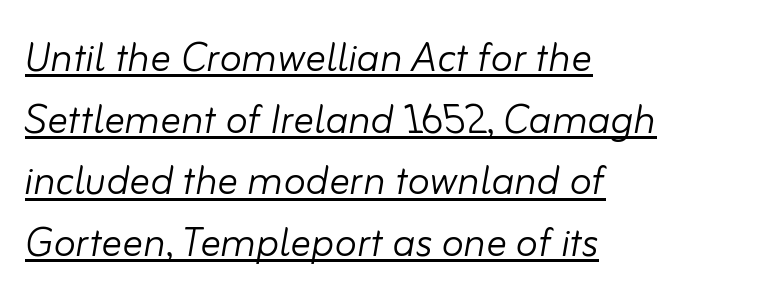
The image shows 51 px light type, italic (leaning right); set left-aligned, line spacing 1.21x, normal letter spacing, underlined; low stroke contrast and a small x-height.
